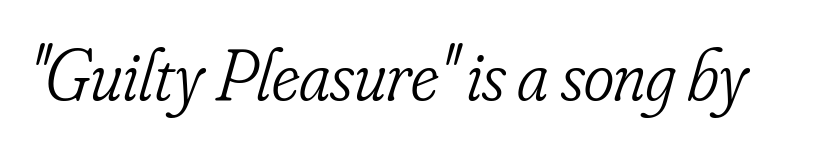
Q: Is the text bold? A: No.
Q: Is the text italic (slanted)? A: Yes, it leans right by about 16 degrees.
Q: Is the typeface a serif or a sans-serif typeface? A: Serif.
Q: Is the text underlined? A: No.
Q: Is the spacing between letters normal or unusually wide? A: Normal.
Q: Width (condensed, normal, or wide)? A: Condensed.
Q: Stroke contrast? A: Low.
Q: x-height? A: Small.
Q: Monospaced? A: No.
